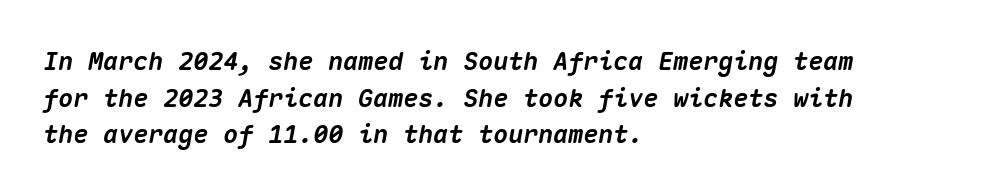
Horizontal alignment here is leftward, the default for most running prose. The lettering tilts uniformly, giving the passage an italic look. Regular leading. Descenders hang freely into open space. No extra tracking has been applied to these lines. The strokes are fattened all the way to bold.
